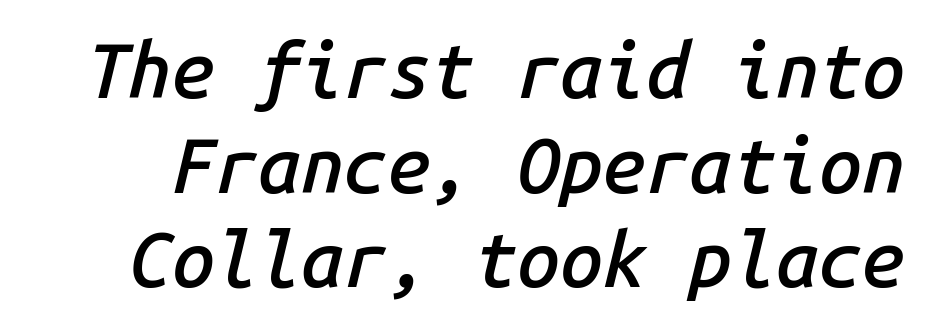
Q: Is the text bold? A: Semi-bold.
Q: Is the text italic (slanted)? A: Yes, it leans right by about 14 degrees.
Q: Is the text underlined? A: No.
Q: Is the spacing between letters normal or unusually wide? A: Normal.
Q: Width (condensed, normal, or wide)? A: Normal.
Q: Stroke contrast? A: Low.
Q: x-height? A: Medium.
Q: Monospaced? A: Yes.
